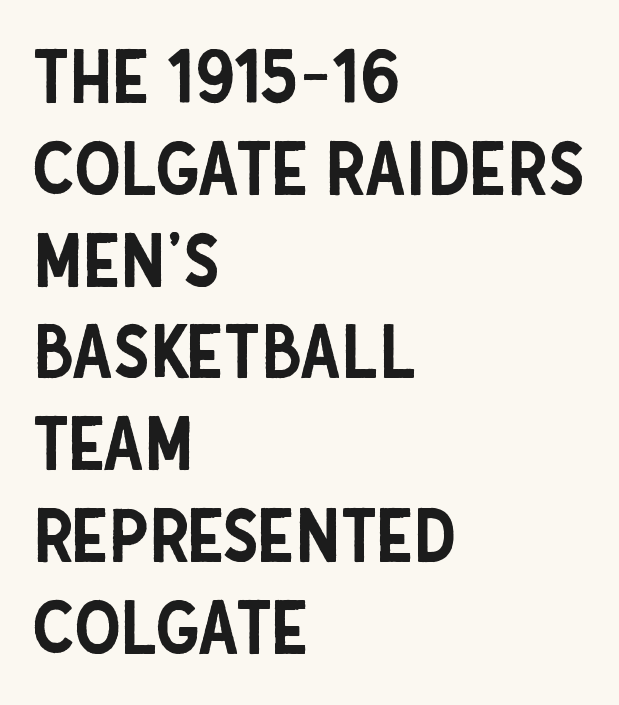
{"serif": "no", "italic": "no", "width": "condensed", "stroke_contrast": "low", "x_height": "large", "monospaced": "no", "underline": "no", "align": "left", "line_spacing_ratio": 1.24, "letter_spacing": "normal", "letter_spacing_em": 0.0, "glyph_px": 74}
